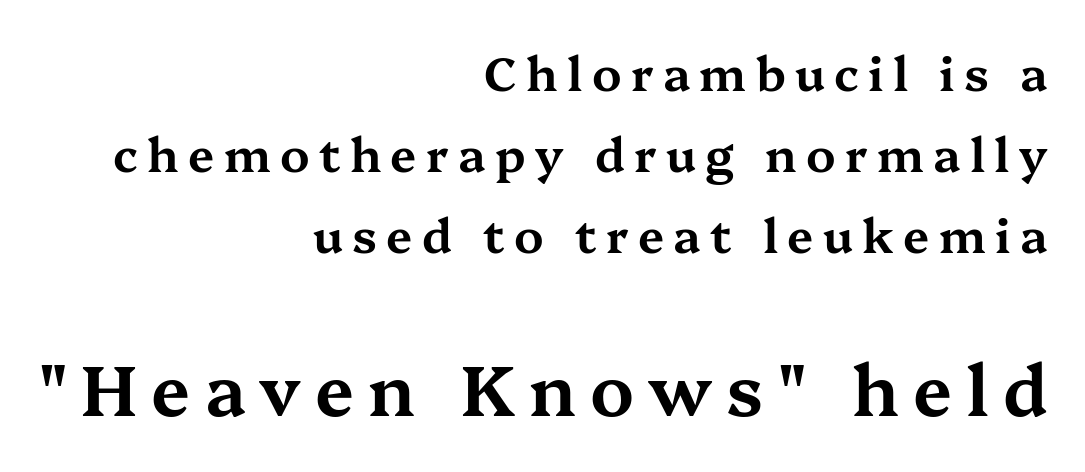
{"serif": "yes", "italic": "no", "width": "wide", "stroke_contrast": "medium", "x_height": "medium", "monospaced": "no", "underline": "no", "align": "right", "line_spacing_ratio": 1.72, "letter_spacing": "wide", "letter_spacing_em": 0.2, "larger_block": "second", "size_ratio": 1.49, "glyph_px": 70}
